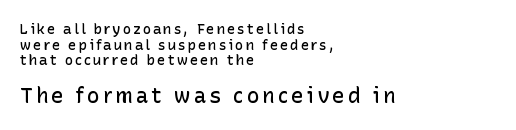
The image shows 21 px text type, upright; set left-aligned, tight line spacing (1.11x), not underlined; the second (bottom) block is 1.5x larger.
